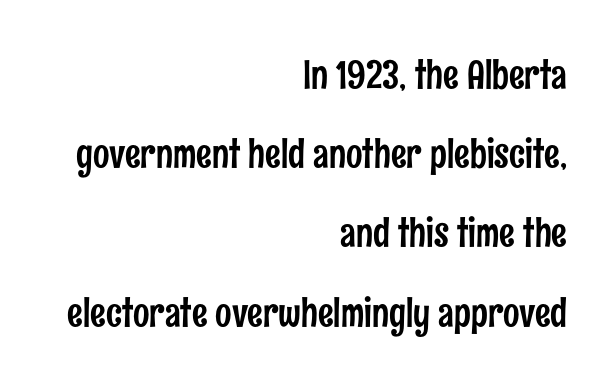
The image shows 39 px condensed sans-serif type, upright; set right-aligned, loose line spacing (2.03x), normal letter spacing, not underlined; low stroke contrast and a medium x-height.
